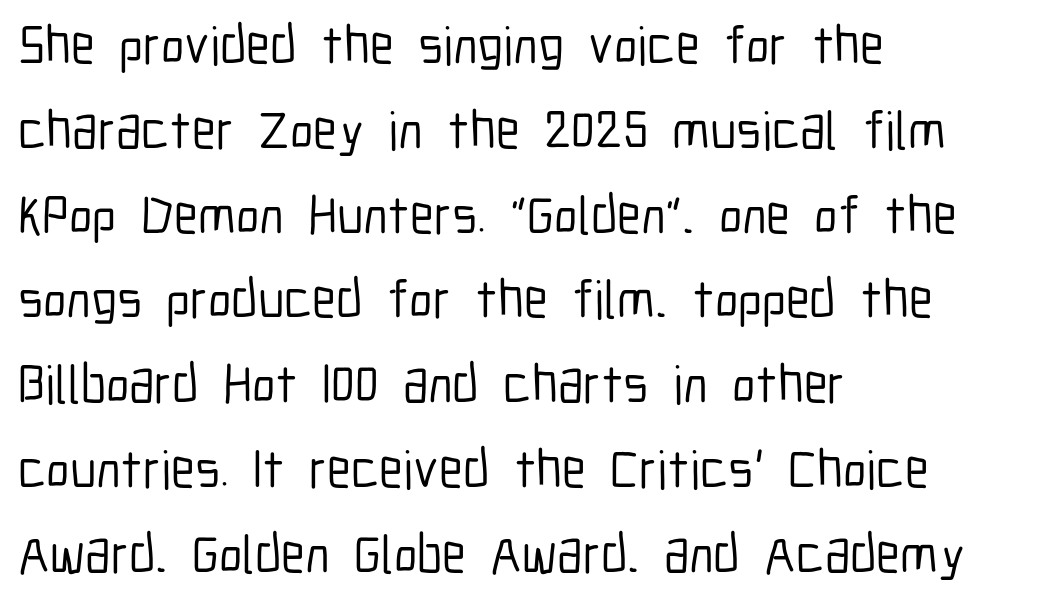
The image shows 54 px condensed sans-serif type, upright; set left-aligned, normal line spacing (1.57x), normal letter spacing, not underlined; low stroke contrast and a medium x-height.
